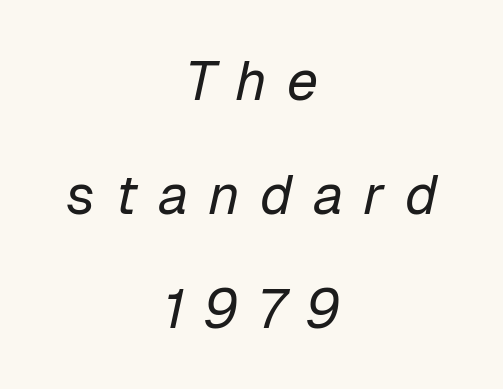
A light-to-regular cut is what we see here. Widely set lines give the paragraph a tall, airy silhouette. Note the varied advance widths — an 'i' is clearly narrower than an 'm'. The whitespace from short lines is split evenly between both sides. Glance below the letters and you will spot only blank space. Glyph-to-glyph distance is far greater than everyday printed text.
